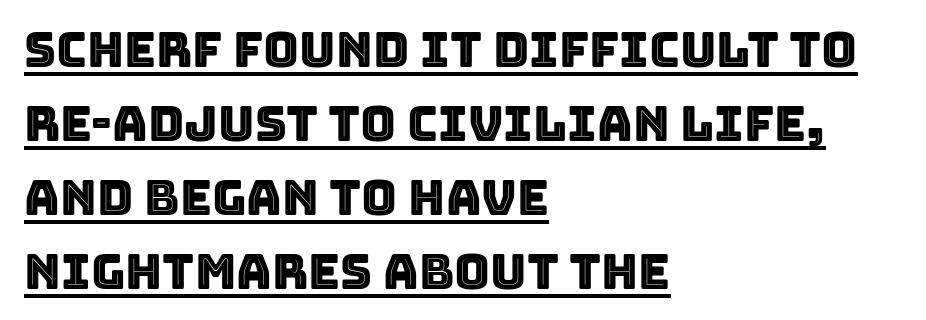
{"italic": "no", "width": "normal", "x_height": "large", "monospaced": "no", "underline": "yes", "align": "left", "line_spacing": "normal", "line_spacing_ratio": 1.51, "letter_spacing": "normal", "letter_spacing_em": 0.0, "glyph_px": 49}
